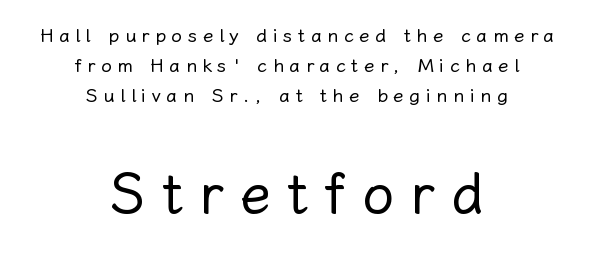
Nobody drew a line under any word here. The passage shown is not bold in any degree. Between one letter and the next there's a generous, obvious gap. The font's upright variant was chosen for this text.
